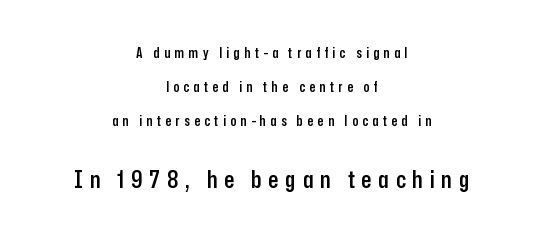
Q: Is the text bold? A: Semi-bold.
Q: Is the text italic (slanted)? A: No, it is upright.
Q: Is the text underlined? A: No.
Q: How is the paragraph aligned? A: Centered.
Q: Is the spacing between letters normal or unusually wide? A: Unusually wide.
Q: Is the spacing between lines tight, normal or loose? A: Loose.
Q: Which block of text is set in a larger size, the first (top) or the second (bottom)? A: The second (bottom) one.
